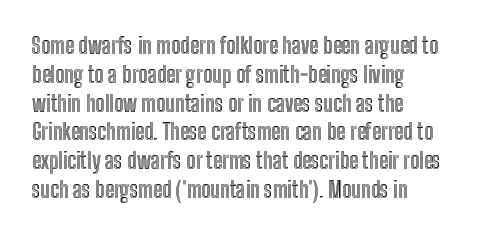
Q: Is the text italic (slanted)? A: No, it is upright.
Q: Is the text underlined? A: No.
Q: How is the paragraph aligned? A: Left-aligned.
Q: Is the spacing between letters normal or unusually wide? A: Normal.
Q: Is the spacing between lines tight, normal or loose? A: Normal.
